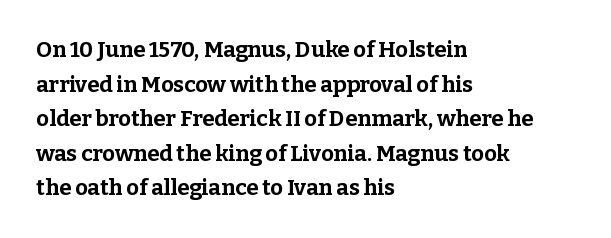
The image shows 22 px bold type, upright; set left-aligned, normal line spacing (1.57x), normal letter spacing, not underlined.
